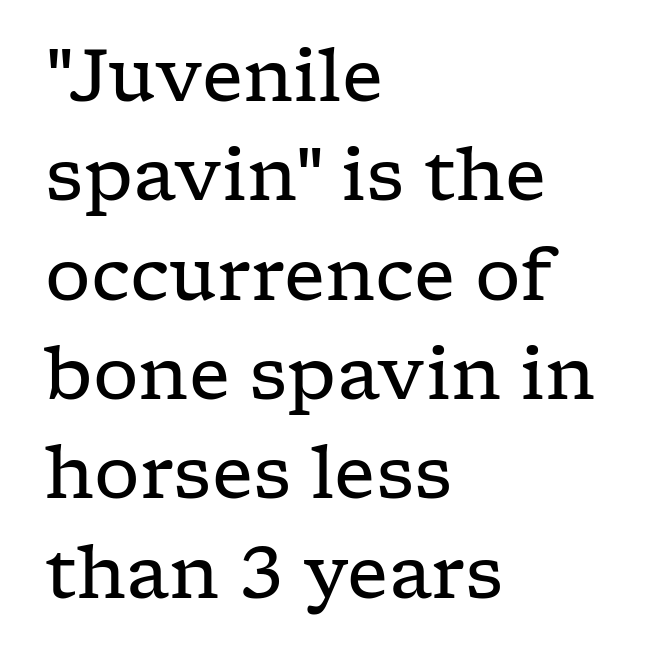
The image shows 72 px regular-weight, wide serif type, upright; set left-aligned, normal line spacing (1.38x), normal letter spacing, not underlined; low stroke contrast and a medium x-height.
